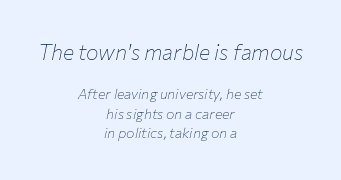
{"italic": "yes", "lean": "right", "slant_degrees": 12, "bold": "no", "underline": "no", "align": "center", "line_spacing": "normal", "line_spacing_ratio": 1.4, "letter_spacing": "normal", "letter_spacing_em": 0.0, "larger_block": "first", "size_ratio": 1.5, "glyph_px": 21}
